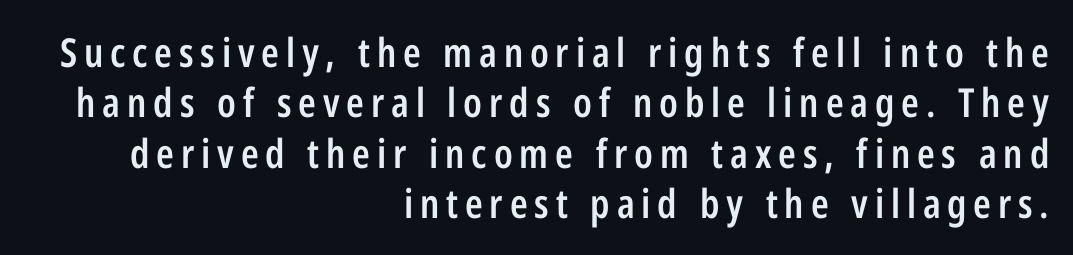
Q: Is the text bold? A: Semi-bold.
Q: Is the text italic (slanted)? A: No, it is upright.
Q: Is the typeface a serif or a sans-serif typeface? A: Sans-serif.
Q: Is the text underlined? A: No.
Q: How is the paragraph aligned? A: Right-aligned.
Q: Is the spacing between lines tight, normal or loose? A: Normal.
Q: Width (condensed, normal, or wide)? A: Condensed.
Q: Stroke contrast? A: Low.
Q: x-height? A: Medium.
Q: Monospaced? A: No.
